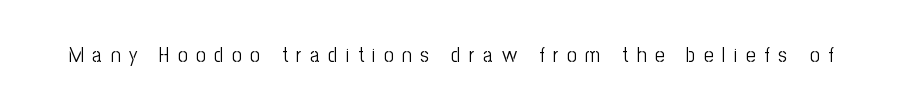
{"italic": "no", "bold": "no", "underline": "no", "letter_spacing": "wide", "letter_spacing_em": 0.41, "glyph_px": 21}
